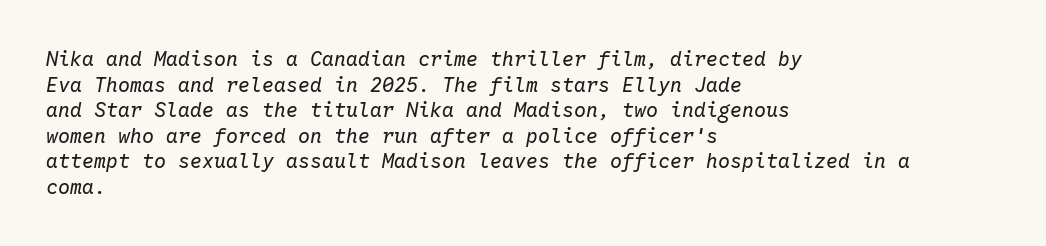
The image shows 20 px text type, italic (leaning right); set left-aligned, normal line spacing (1.28x), normal letter spacing, not underlined.
